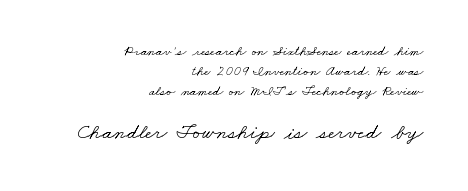
Q: Is the text bold? A: No.
Q: Is the text underlined? A: No.
Q: How is the paragraph aligned? A: Right-aligned.
Q: Is the spacing between letters normal or unusually wide? A: Normal.
Q: Is the spacing between lines tight, normal or loose? A: Normal.
Q: Which block of text is set in a larger size, the first (top) or the second (bottom)? A: The second (bottom) one.
